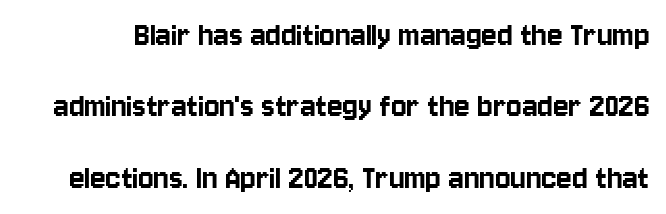
{"serif": "no", "italic": "no", "width": "condensed", "stroke_contrast": "low", "x_height": "large", "monospaced": "no", "underline": "no", "line_spacing": "loose", "line_spacing_ratio": 1.98, "letter_spacing": "normal", "letter_spacing_em": 0.0, "glyph_px": 36}
